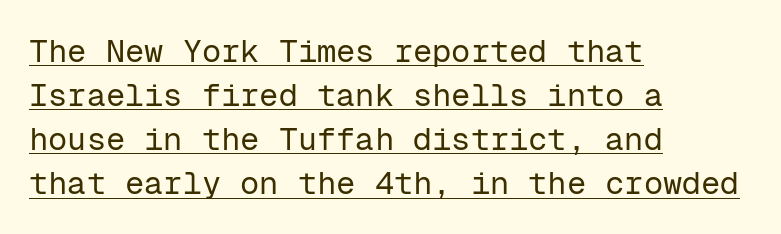
The image shows 32 px regular-weight sans-serif type, upright, monospaced; set left-aligned, normal line spacing (1.38x), normal letter spacing, underlined; low stroke contrast and a medium x-height.
